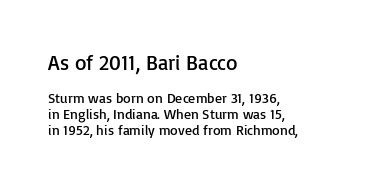
Reading down the block, your eye returns to a fixed left position each line. Reading down the column, the eye jumps only a short way to each next line. No word sits above an underline. Words appear dense and cohesive because spacing is normal. Caption: face not bold, strokes unweighted. These lines were composed using upright roman letters.
